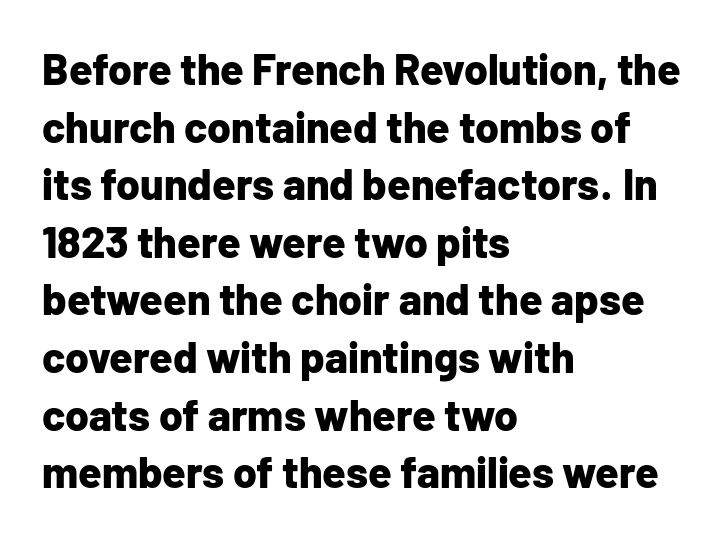
Q: Is the text bold? A: Yes.
Q: Is the text italic (slanted)? A: No, it is upright.
Q: Is the typeface a serif or a sans-serif typeface? A: Sans-serif.
Q: Is the text underlined? A: No.
Q: How is the paragraph aligned? A: Left-aligned.
Q: Is the spacing between letters normal or unusually wide? A: Normal.
Q: Is the spacing between lines tight, normal or loose? A: Normal.
Q: Width (condensed, normal, or wide)? A: Normal.
Q: Stroke contrast? A: Low.
Q: x-height? A: Medium.
Q: Monospaced? A: No.
